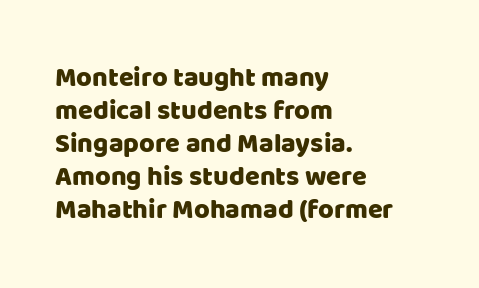
The image shows 27 px text type, upright; set left-aligned, line spacing 1.22x, normal letter spacing, not underlined.
